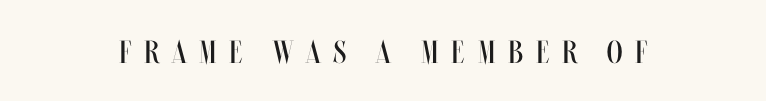
{"italic": "no", "bold": "no", "weight": "regular", "width": "condensed", "stroke_contrast": "medium", "x_height": "large", "monospaced": "no", "underline": "no", "letter_spacing": "wide", "letter_spacing_em": 0.4, "glyph_px": 32}
